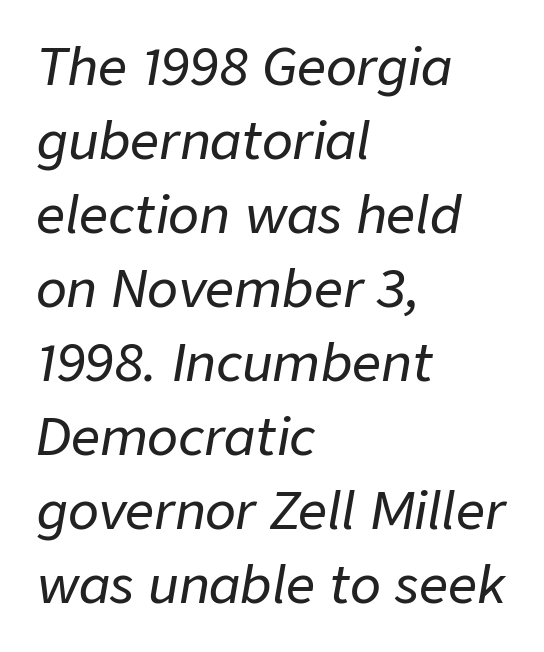
A clean baseline with only descenders dipping below it. Observe the lean: these are italic letterforms. Here the glyphs are tracked normally, forming tight word shapes. Do the characters align in a grid? No, the font is proportional. The setting favours the left margin, as ordinary paragraphs usually do. The line-height multiplier appears to be the usual default.
